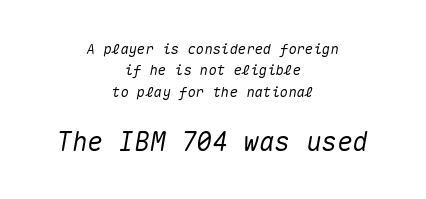
Q: Is the text italic (slanted)? A: Yes, it leans right by about 10 degrees.
Q: Is the text underlined? A: No.
Q: How is the paragraph aligned? A: Centered.
Q: Is the spacing between letters normal or unusually wide? A: Normal.
Q: Is the spacing between lines tight, normal or loose? A: Normal.
Q: Which block of text is set in a larger size, the first (top) or the second (bottom)? A: The second (bottom) one.
